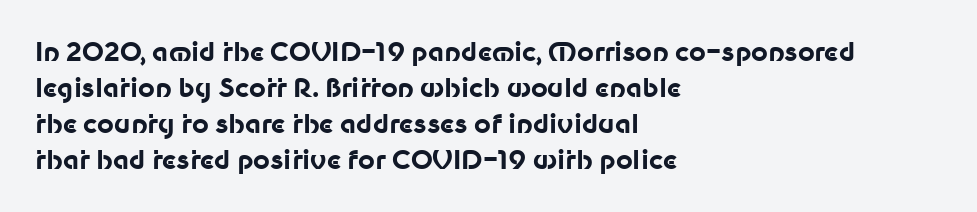
{"italic": "no", "bold": "yes", "underline": "no", "align": "left", "line_spacing": "normal", "line_spacing_ratio": 1.38, "letter_spacing": "normal", "letter_spacing_em": 0.0, "glyph_px": 26}
